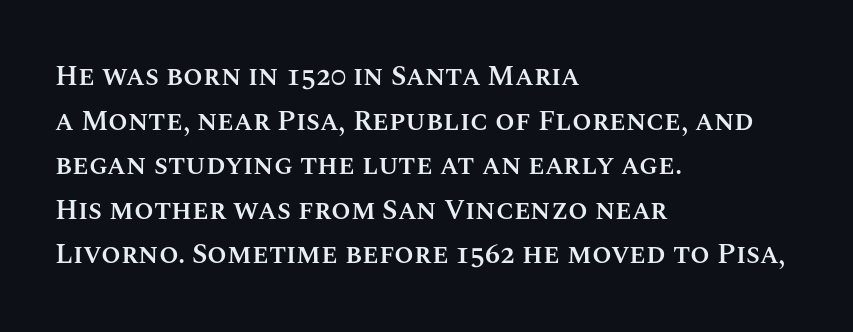
The image shows 28 px semibold type, upright; set left-aligned, normal line spacing (1.59x), normal letter spacing, not underlined; medium stroke contrast and a large x-height.
